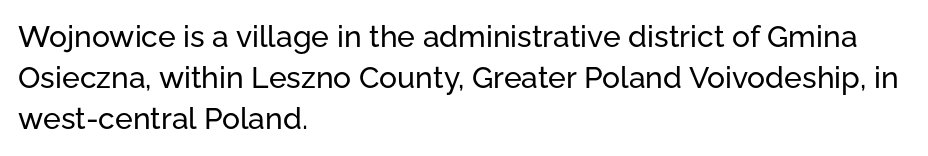
The image shows 30 px sans-serif type, upright; set left-aligned, normal line spacing (1.37x), normal letter spacing, not underlined; low stroke contrast and a medium x-height.
